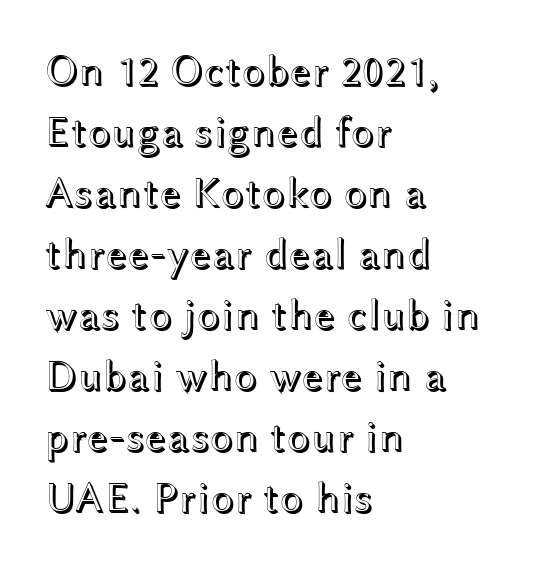
Q: Is the text italic (slanted)? A: No, it is upright.
Q: Is the text underlined? A: No.
Q: How is the paragraph aligned? A: Left-aligned.
Q: Is the spacing between letters normal or unusually wide? A: Normal.
Q: Is the spacing between lines tight, normal or loose? A: Normal.
Q: Width (condensed, normal, or wide)? A: Wide.
Q: x-height? A: Medium.
Q: Monospaced? A: No.
